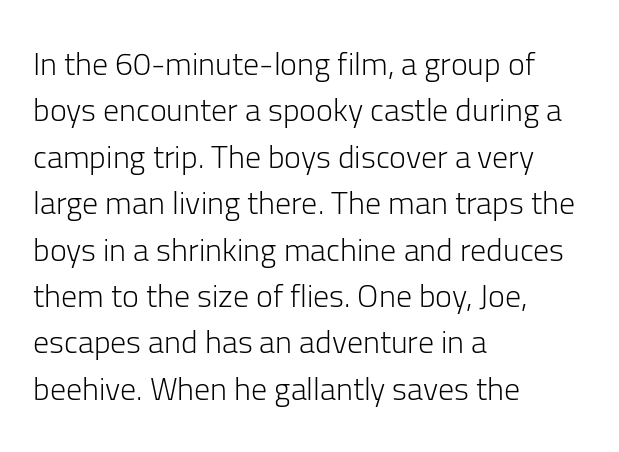
{"serif": "no", "italic": "no", "bold": "no", "weight": "light", "width": "normal", "stroke_contrast": "low", "x_height": "medium", "monospaced": "no", "underline": "no", "align": "left", "line_spacing": "normal", "line_spacing_ratio": 1.45, "letter_spacing": "normal", "letter_spacing_em": 0.0, "glyph_px": 32}
